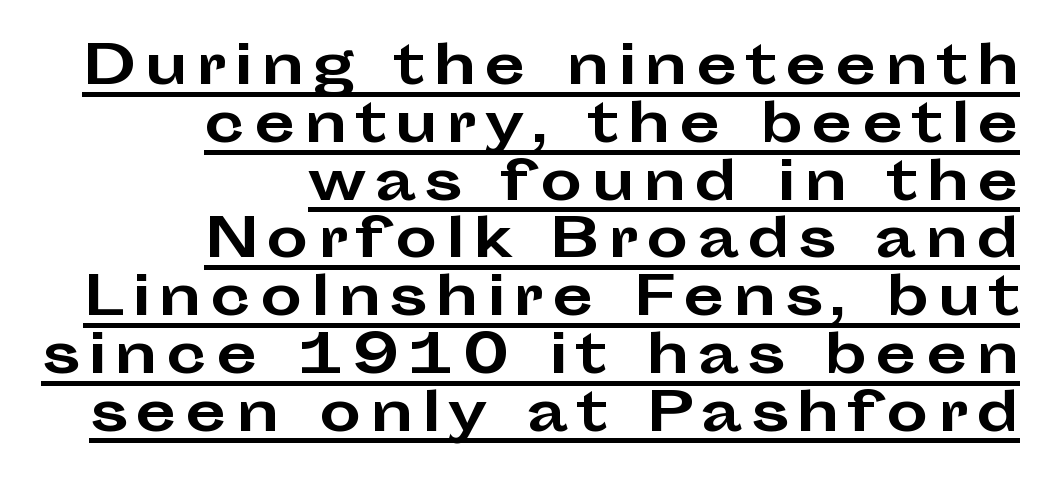
Here the designer chose a conventional face with non-uniform glyph widths. Emphasis by weight is at full strength: bold. Interline gaps are noticeably narrow in this sample. Notice how the passage keeps a crisp vertical edge on the right only.
